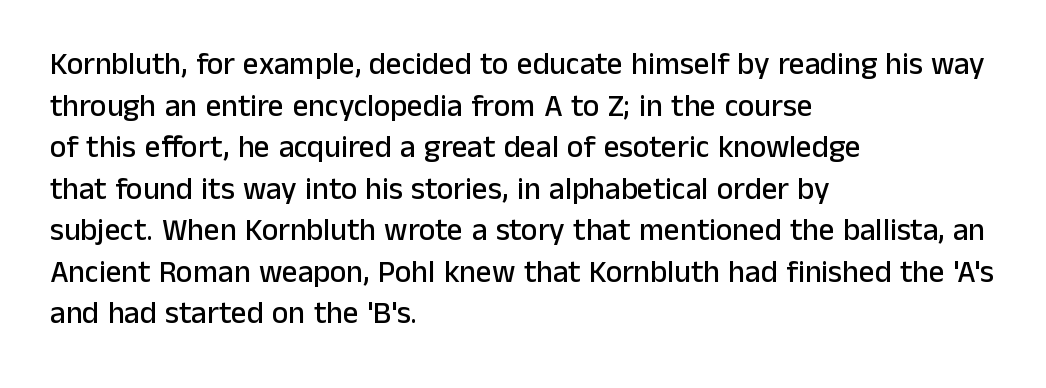
Q: Is the text italic (slanted)? A: No, it is upright.
Q: Is the typeface a serif or a sans-serif typeface? A: Sans-serif.
Q: Is the text underlined? A: No.
Q: How is the paragraph aligned? A: Left-aligned.
Q: Is the spacing between letters normal or unusually wide? A: Normal.
Q: Is the spacing between lines tight, normal or loose? A: Normal.
Q: Width (condensed, normal, or wide)? A: Normal.
Q: Stroke contrast? A: Low.
Q: x-height? A: Medium.
Q: Monospaced? A: No.
